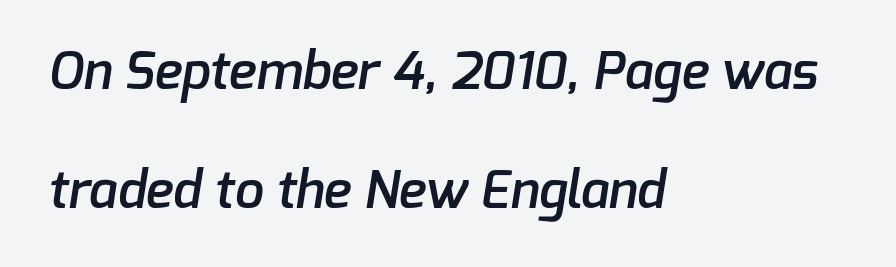
The image shows 52 px semibold sans-serif type; set left-aligned, loose line spacing (2.29x), normal letter spacing, not underlined; low stroke contrast and a medium x-height.
